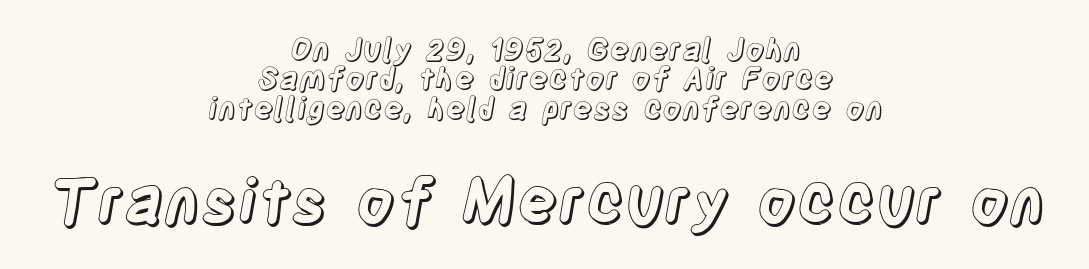
What's the leading like? Squeezed, with rows nearly overlapping. Type size steps up from the first block to the second. These lines keep a tight, regular rhythm from letter to letter. Glance below the letters and you will spot only blank space. The rendering uses natural spacing where letterforms have individual widths.
